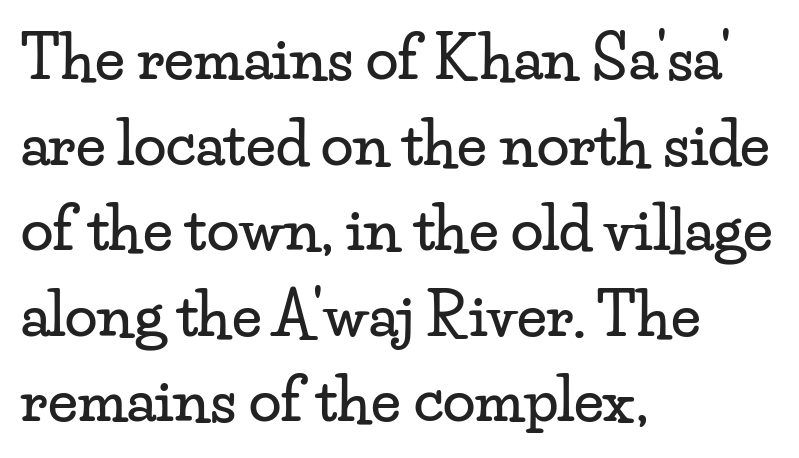
{"serif": "yes", "italic": "no", "width": "wide", "stroke_contrast": "low", "x_height": "small", "monospaced": "no", "underline": "no", "align": "left", "line_spacing": "normal", "line_spacing_ratio": 1.45, "letter_spacing": "normal", "letter_spacing_em": 0.0, "glyph_px": 59}
